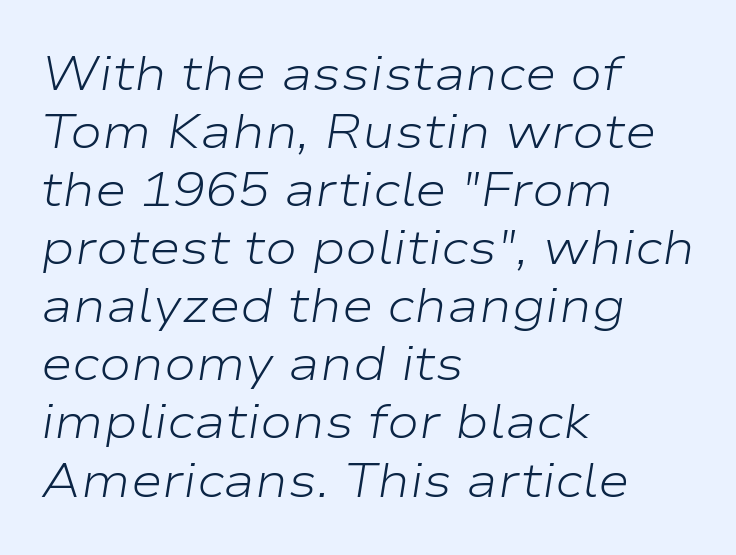
The strokes carry an ordinary text weight at most. This sample has the flowing, uneven cadence of proportional lettering. Visually the block forms a straight wall on the left and a jagged coastline on the right. You can tell it's italic because the verticals aren't actually vertical. What stands out about the letter spacing? Nothing — it is the standard amount. No word sits above an underline.
